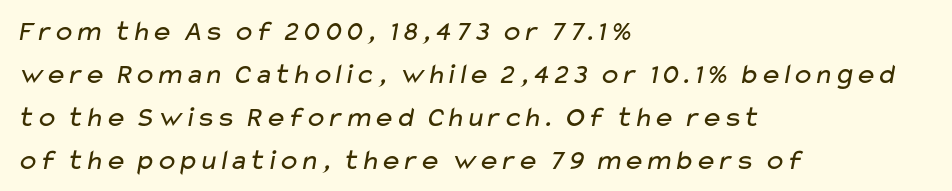
Q: Is the text bold? A: No.
Q: Is the typeface a serif or a sans-serif typeface? A: Sans-serif.
Q: Is the text underlined? A: No.
Q: How is the paragraph aligned? A: Left-aligned.
Q: Is the spacing between letters normal or unusually wide? A: Normal.
Q: Is the spacing between lines tight, normal or loose? A: Normal.
Q: Width (condensed, normal, or wide)? A: Wide.
Q: Stroke contrast? A: Low.
Q: x-height? A: Medium.
Q: Monospaced? A: No.
